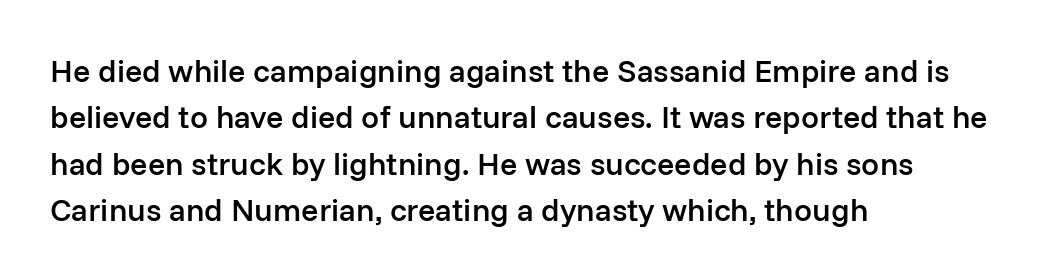
The image shows 32 px semibold sans-serif type, upright; set left-aligned, normal line spacing (1.45x), normal letter spacing, not underlined; low stroke contrast and a medium x-height.
